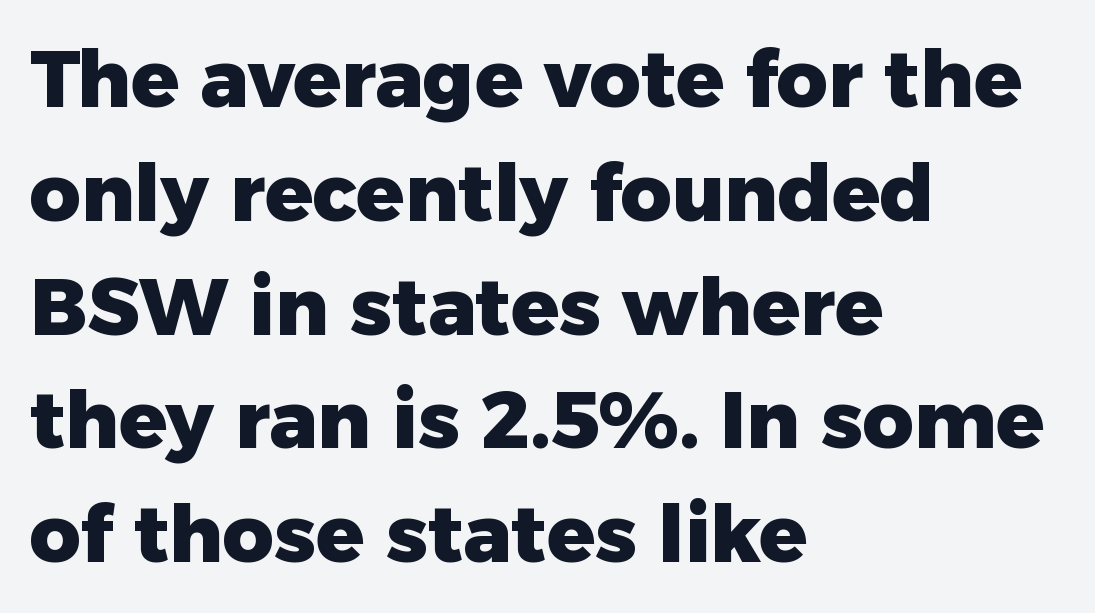
{"serif": "no", "italic": "no", "bold": "yes", "weight": "heavy", "width": "normal", "stroke_contrast": "low", "x_height": "medium", "monospaced": "no", "underline": "no", "align": "left", "line_spacing": "normal", "line_spacing_ratio": 1.44, "letter_spacing": "normal", "letter_spacing_em": 0.0, "glyph_px": 79}
